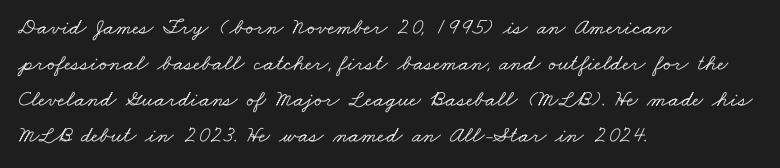
The lines sit at an ordinary, default distance from one another. The space beneath each line is pristine and unruled. These lines are set flush left with a ragged right edge. Does extra space separate the letters? No, they use regular spacing.
